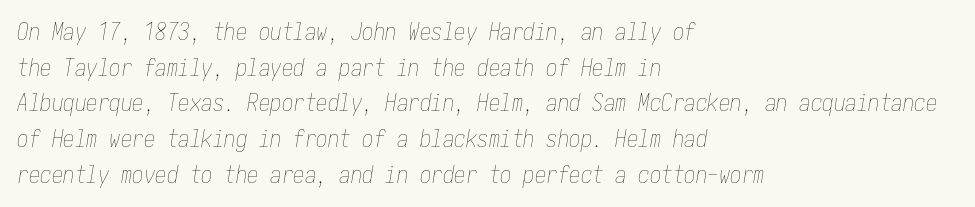
Q: Is the text bold? A: No.
Q: Is the text italic (slanted)? A: Yes, it leans right by about 10 degrees.
Q: Is the text underlined? A: No.
Q: How is the paragraph aligned? A: Left-aligned.
Q: Is the spacing between letters normal or unusually wide? A: Normal.
Q: Is the spacing between lines tight, normal or loose? A: Normal.
